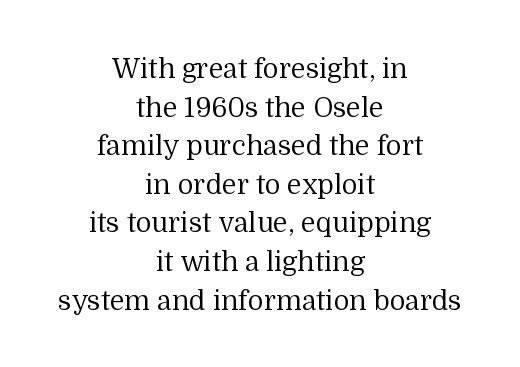
Successive baselines arrive at the customary interval. Designer's note — italics off, roman on. The typesetter chose a symmetrical, centered arrangement here. The gaps between neighbouring characters are ordinary and unremarkable.
